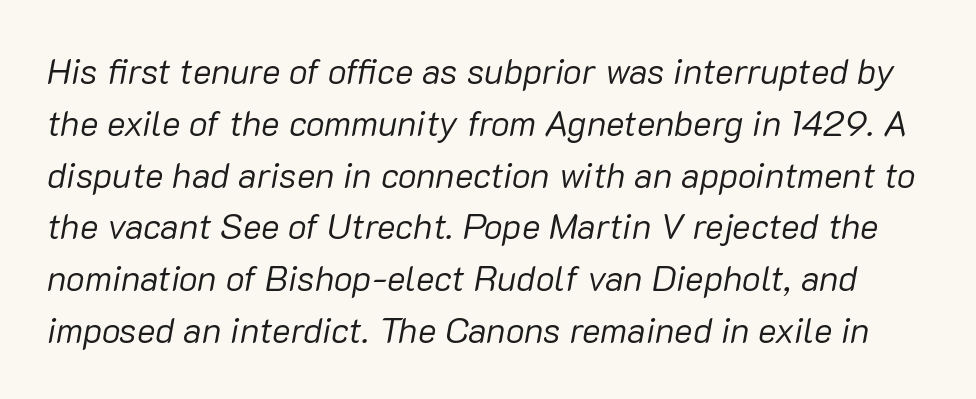
The image shows 35 px regular-weight type, italic (leaning right); set normal line spacing (1.48x), normal letter spacing, not underlined; low stroke contrast and a medium x-height.
